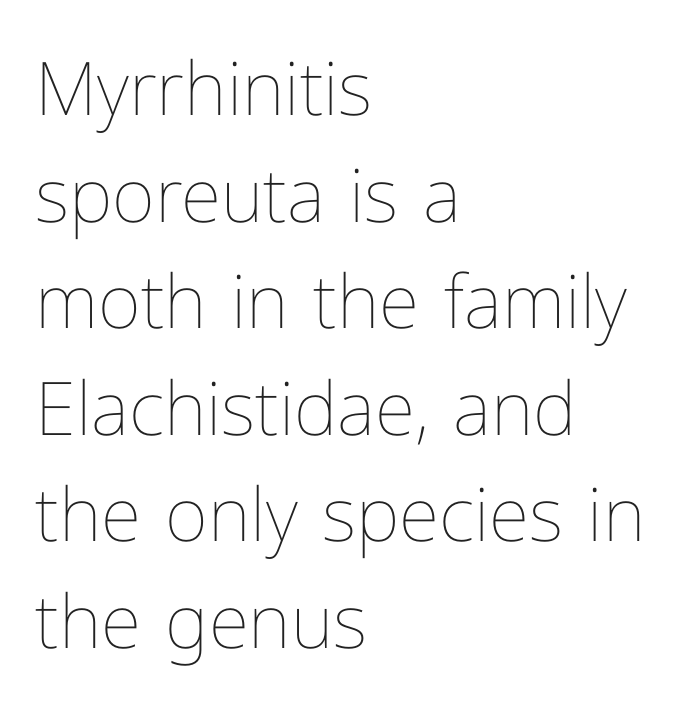
The image shows 74 px thin type, upright; set left-aligned, normal line spacing (1.44x), normal letter spacing, not underlined; low stroke contrast and a medium x-height.
